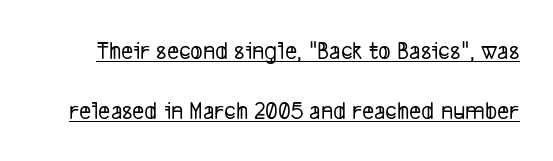
Q: Is the text underlined? A: Yes.
Q: Is the spacing between letters normal or unusually wide? A: Normal.
Q: Is the spacing between lines tight, normal or loose? A: Loose.
